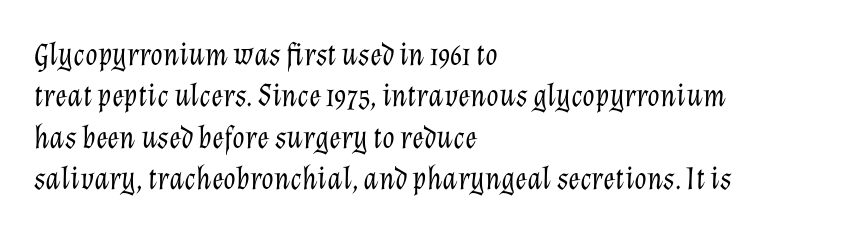
You could not count columns in this text — the font is proportionally spaced. Is the type heavy? It reads as light-to-regular instead. Honestly, there is no underline to notice here at all. If you measured baseline to baseline, you'd find a middling distance.
